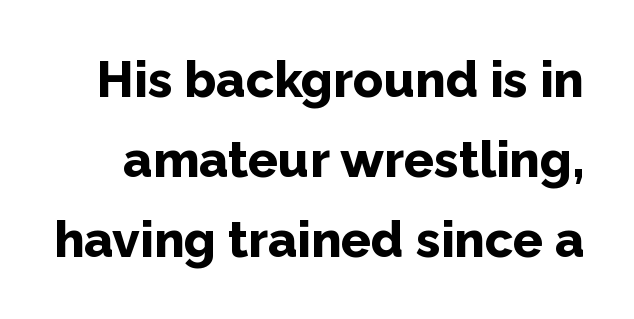
Here the designer chose a conventional face with non-uniform glyph widths. No extra tracking has been applied to these lines. Plain, unruled lines of type. Look at the bottom of the vertical strokes: they stop flat, with no serifs. You'd pick this weight for a headline — it's a proper bold. The lines sit at an ordinary, default distance from one another.
